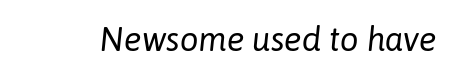
The glyphs are unaccompanied by any horizontal stroke below them. Between one letter and the next there's only the usual sliver of space. In terms of posture, this sample is oblique. Weight: not bold — regular or lighter. Looks like regular typesetting: each glyph gets only the width it needs.
